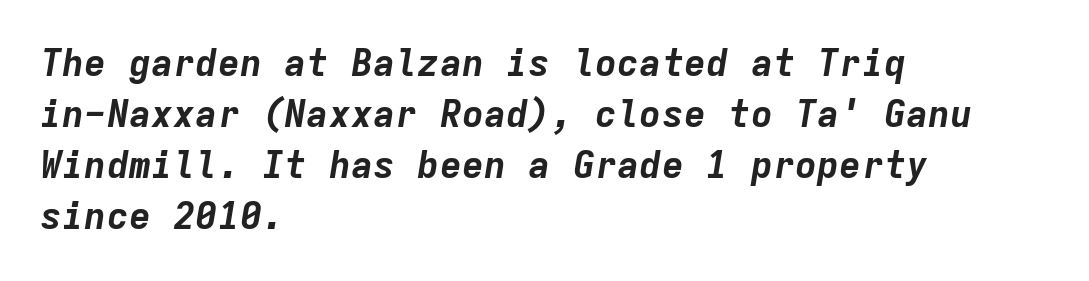
Q: Is the text bold? A: Yes.
Q: Is the text italic (slanted)? A: Yes, it leans right by about 9 degrees.
Q: Is the text underlined? A: No.
Q: How is the paragraph aligned? A: Left-aligned.
Q: Is the spacing between letters normal or unusually wide? A: Normal.
Q: Is the spacing between lines tight, normal or loose? A: Normal.
Q: Width (condensed, normal, or wide)? A: Normal.
Q: Stroke contrast? A: Low.
Q: x-height? A: Medium.
Q: Monospaced? A: Yes.
